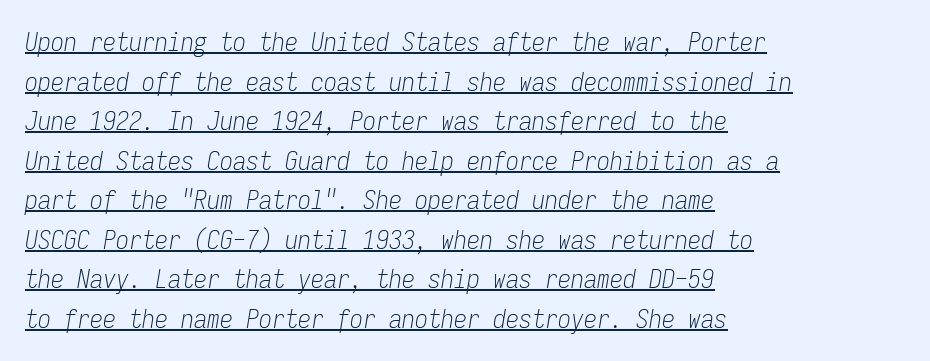
Q: Is the text bold? A: No.
Q: Is the text italic (slanted)? A: Yes, it leans right by about 9 degrees.
Q: Is the text underlined? A: Yes.
Q: How is the paragraph aligned? A: Left-aligned.
Q: Is the spacing between letters normal or unusually wide? A: Normal.
Q: Is the spacing between lines tight, normal or loose? A: Normal.
